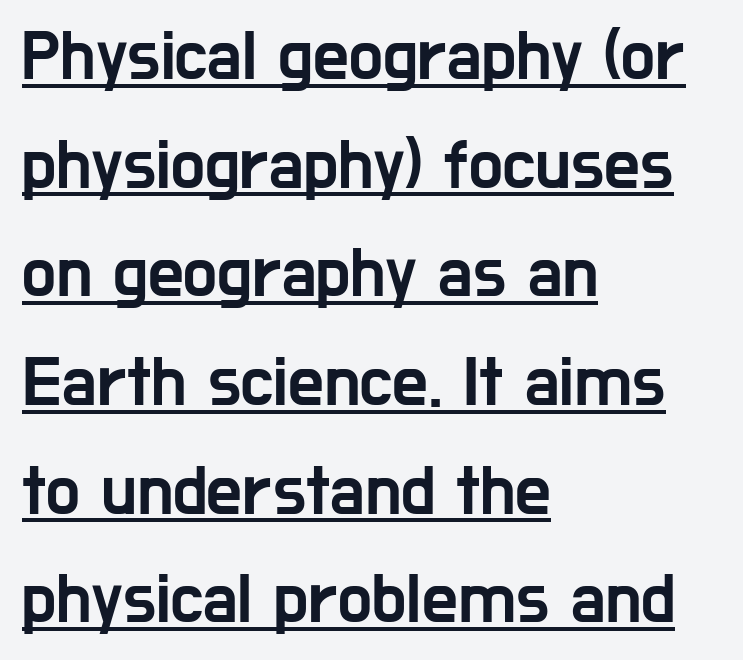
The leading is moderate, giving the passage an even texture. Caption: standard tracking, unaltered. A typesetter would call this proportional, since set widths differ per character. Underlined type. To sum up the face: it is a sans, with no serifs. The lines are quadded left.
